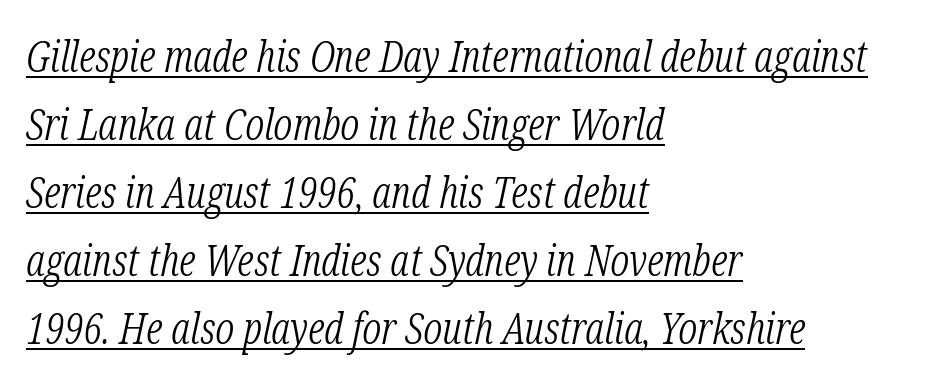
Q: Is the text bold? A: No.
Q: Is the text italic (slanted)? A: Yes, it leans right by about 12 degrees.
Q: Is the typeface a serif or a sans-serif typeface? A: Serif.
Q: Is the text underlined? A: Yes.
Q: How is the paragraph aligned? A: Left-aligned.
Q: Is the spacing between letters normal or unusually wide? A: Normal.
Q: Is the spacing between lines tight, normal or loose? A: Normal.
Q: Width (condensed, normal, or wide)? A: Condensed.
Q: Stroke contrast? A: Low.
Q: x-height? A: Medium.
Q: Monospaced? A: No.
